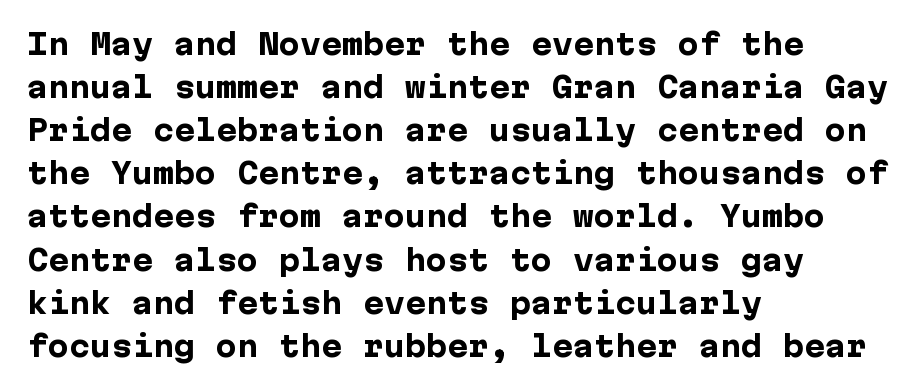
{"serif": "no", "italic": "no", "bold": "yes", "weight": "heavy", "width": "normal", "stroke_contrast": "low", "x_height": "medium", "underline": "no", "align": "left", "line_spacing": "normal", "line_spacing_ratio": 1.54, "letter_spacing": "normal", "letter_spacing_em": 0.0, "glyph_px": 28}
